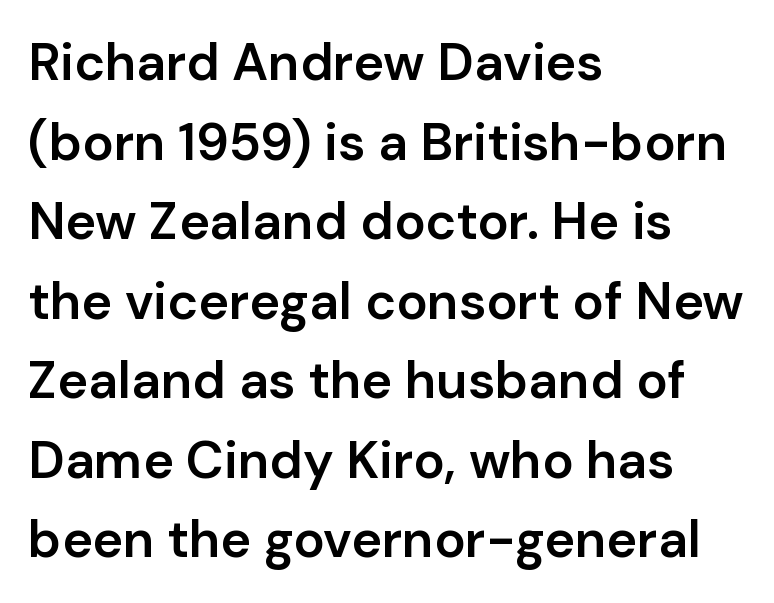
The rendering uses a moderate line-height, typical for paragraphs. These lines carry some extra weight — a demibold, not a full bold. Vertical strokes here are truly vertical. This sample has the flowing, uneven cadence of proportional lettering. Is this a sans? Yes — the strokes have no serifs. Only glyphs here, with clear space below each row.
